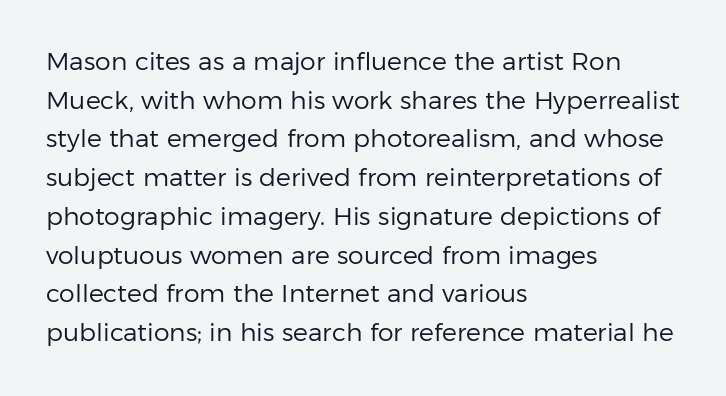
The image shows 25 px text type, upright; set left-aligned, normal line spacing (1.55x), normal letter spacing, not underlined.
